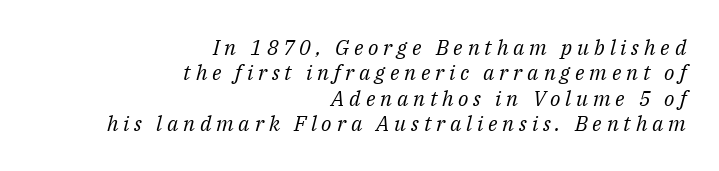
The image shows 21 px text type, italic (leaning right); set right-aligned, line spacing 1.21x, unusually wide letter spacing (+0.23 em), not underlined.
